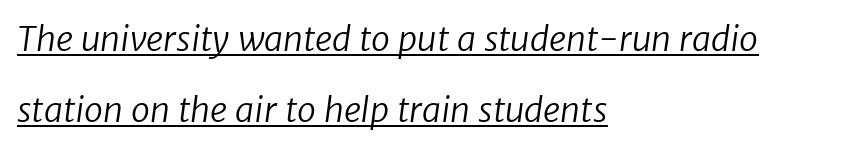
The image shows 34 px regular-weight sans-serif type; set left-aligned, loose line spacing (2.1x), normal letter spacing, underlined; low stroke contrast and a medium x-height.
